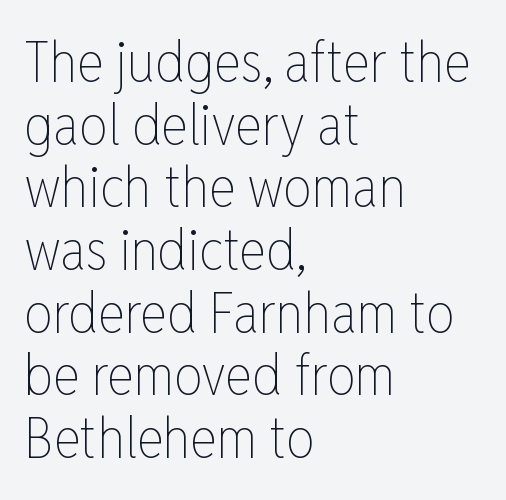
Q: Is the text bold? A: No.
Q: Is the text italic (slanted)? A: No, it is upright.
Q: Is the text underlined? A: No.
Q: How is the paragraph aligned? A: Left-aligned.
Q: Is the spacing between letters normal or unusually wide? A: Normal.
Q: Is the spacing between lines tight, normal or loose? A: Tight.
Q: Width (condensed, normal, or wide)? A: Condensed.
Q: Stroke contrast? A: Low.
Q: x-height? A: Medium.
Q: Monospaced? A: No.
